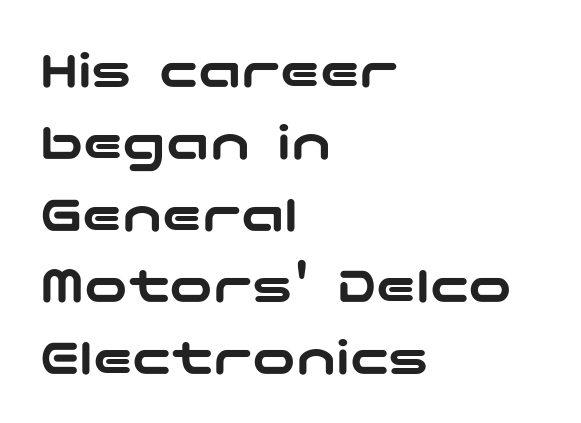
The text block is weighted toward the left margin, trailing off unevenly rightward. No italicization has been applied; the sample stays upright. The tracking reads as untouched default to a designer's eye. The rendering shows plain stroke endings on the letterforms — a sans-serif design.
